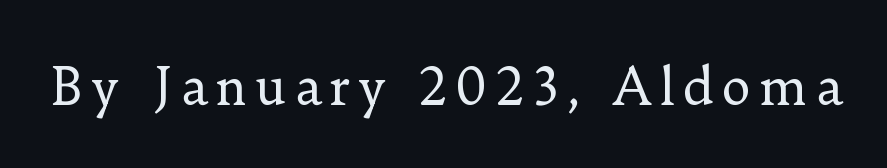
{"serif": "yes", "italic": "no", "bold": "no", "weight": "regular", "width": "normal", "stroke_contrast": "low", "x_height": "small", "monospaced": "no", "underline": "no", "glyph_px": 50}
